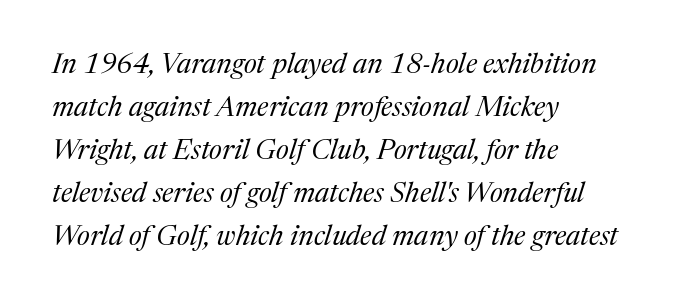
The rows are spaced the way most documents space them. Notice how the stems are inclined rather than vertical — that's the hallmark of italics. Plain, unruled lines of type. All the whitespace from short lines collects on the right. The font is comparable to plain body text, perhaps lighter. Is this a sans? No — the strokes have serifs.
